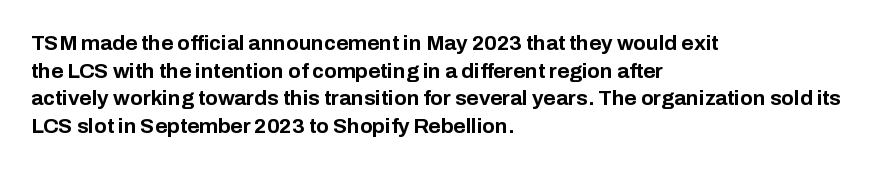
Q: Is the text bold? A: Yes.
Q: Is the text italic (slanted)? A: No, it is upright.
Q: Is the text underlined? A: No.
Q: How is the paragraph aligned? A: Left-aligned.
Q: Is the spacing between letters normal or unusually wide? A: Normal.
Q: Is the spacing between lines tight, normal or loose? A: Normal.
